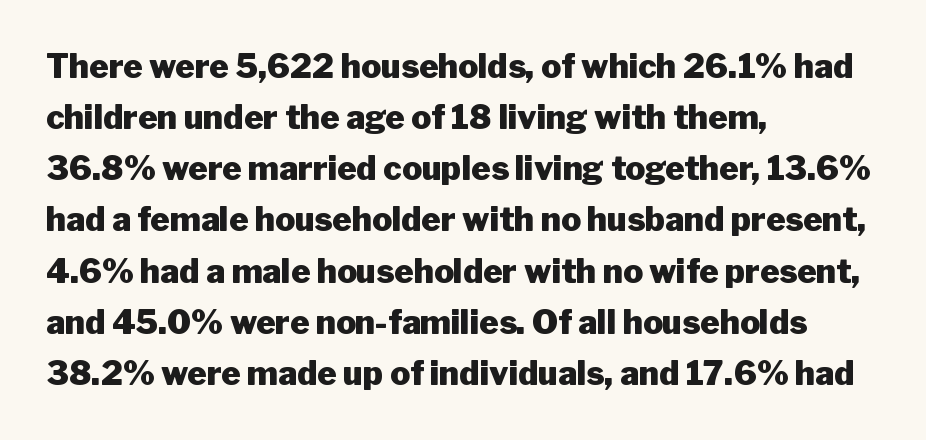
Q: Is the text bold? A: Yes.
Q: Is the text italic (slanted)? A: No, it is upright.
Q: Is the typeface a serif or a sans-serif typeface? A: Sans-serif.
Q: Is the text underlined? A: No.
Q: How is the paragraph aligned? A: Left-aligned.
Q: Is the spacing between letters normal or unusually wide? A: Normal.
Q: Is the spacing between lines tight, normal or loose? A: Normal.
Q: Width (condensed, normal, or wide)? A: Normal.
Q: Stroke contrast? A: Low.
Q: x-height? A: Medium.
Q: Monospaced? A: No.
